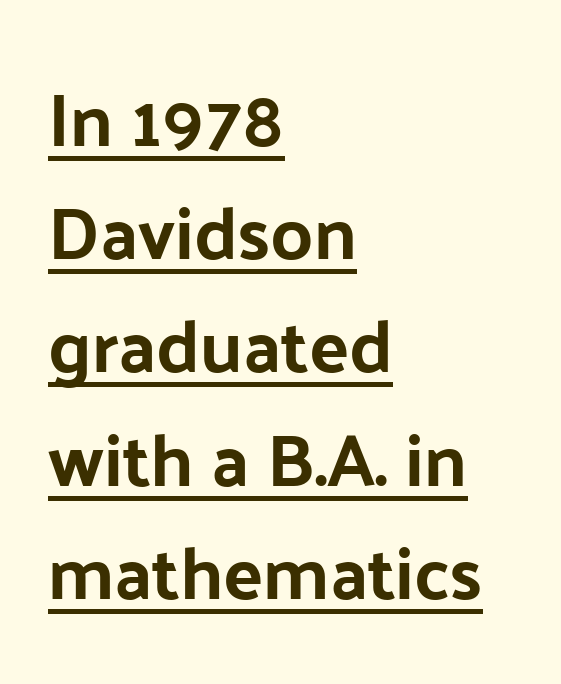
The image shows 74 px sans-serif type, upright; set left-aligned, normal line spacing (1.53x), normal letter spacing, underlined; low stroke contrast and a medium x-height.
